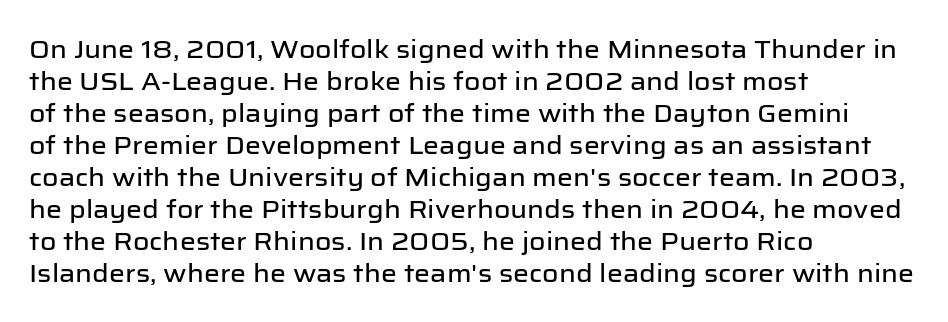
Q: Is the text italic (slanted)? A: No, it is upright.
Q: Is the text underlined? A: No.
Q: How is the paragraph aligned? A: Left-aligned.
Q: Is the spacing between letters normal or unusually wide? A: Normal.
Q: Is the spacing between lines tight, normal or loose? A: Normal.
